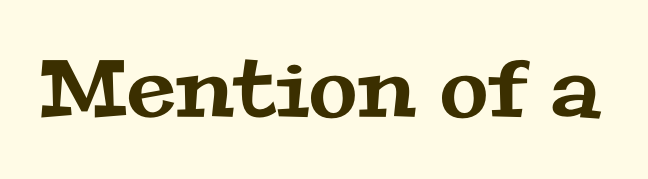
{"serif": "yes", "width": "wide", "stroke_contrast": "medium", "x_height": "medium", "monospaced": "no", "underline": "no", "letter_spacing": "normal", "letter_spacing_em": 0.0, "glyph_px": 79}
